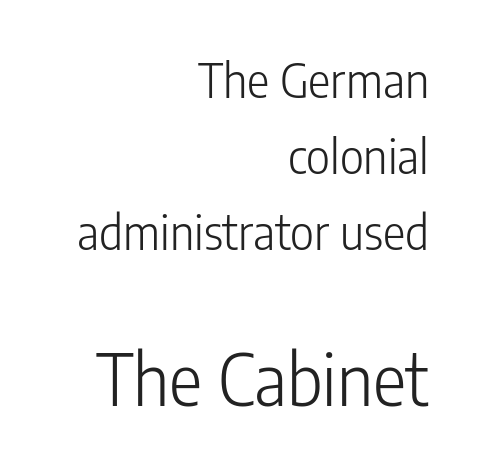
{"serif": "no", "italic": "no", "bold": "no", "weight": "light", "width": "condensed", "stroke_contrast": "low", "x_height": "medium", "monospaced": "no", "underline": "no", "align": "right", "line_spacing": "normal", "line_spacing_ratio": 1.62, "letter_spacing": "normal", "letter_spacing_em": 0.0, "larger_block": "second", "size_ratio": 1.49, "glyph_px": 70}
